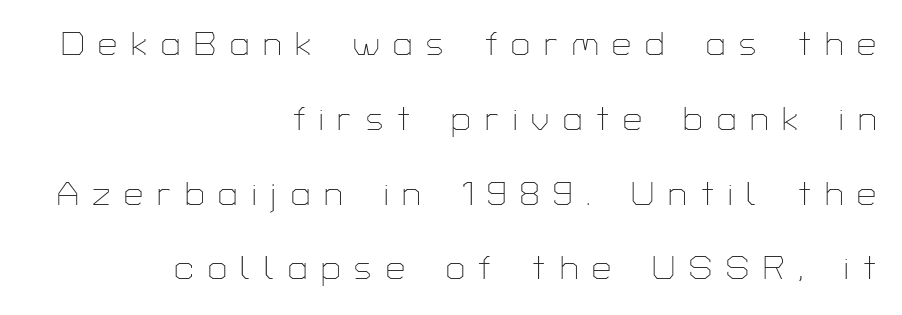
The image shows 34 px thin sans-serif type, upright; set right-aligned, loose line spacing (2.2x), unusually wide letter spacing (+0.41 em), not underlined; low stroke contrast and a medium x-height.
